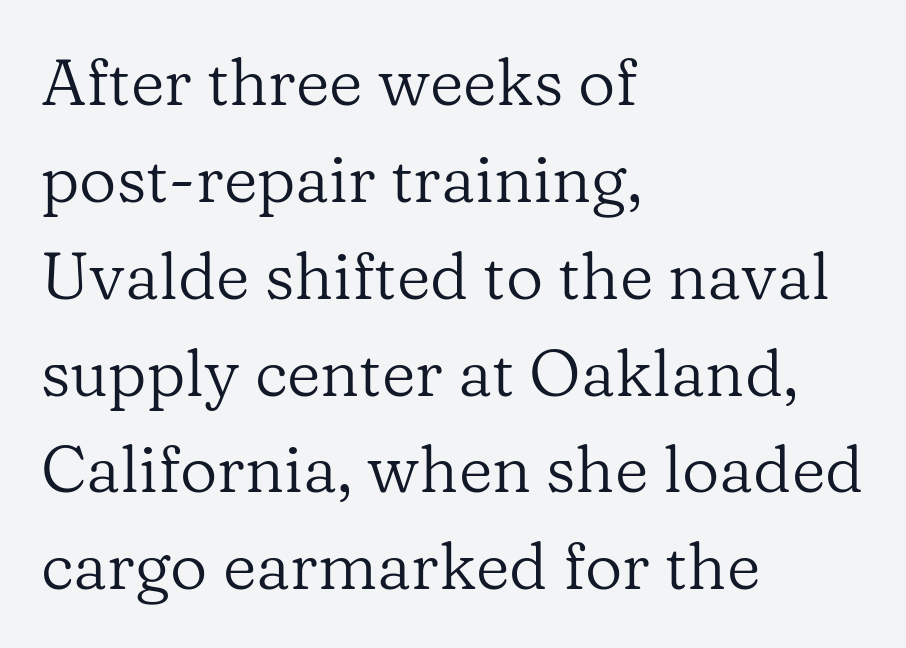
{"serif": "yes", "italic": "no", "bold": "no", "weight": "regular", "width": "normal", "stroke_contrast": "low", "x_height": "medium", "monospaced": "no", "underline": "no", "align": "left", "line_spacing": "normal", "line_spacing_ratio": 1.49, "letter_spacing": "normal", "letter_spacing_em": 0.0, "glyph_px": 65}
